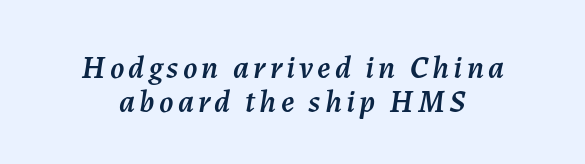
Bare-footed words on every line. Regarding leading, the lines here are crowded together. Short and long lines alike share a common midpoint. These lines were composed using italics.
